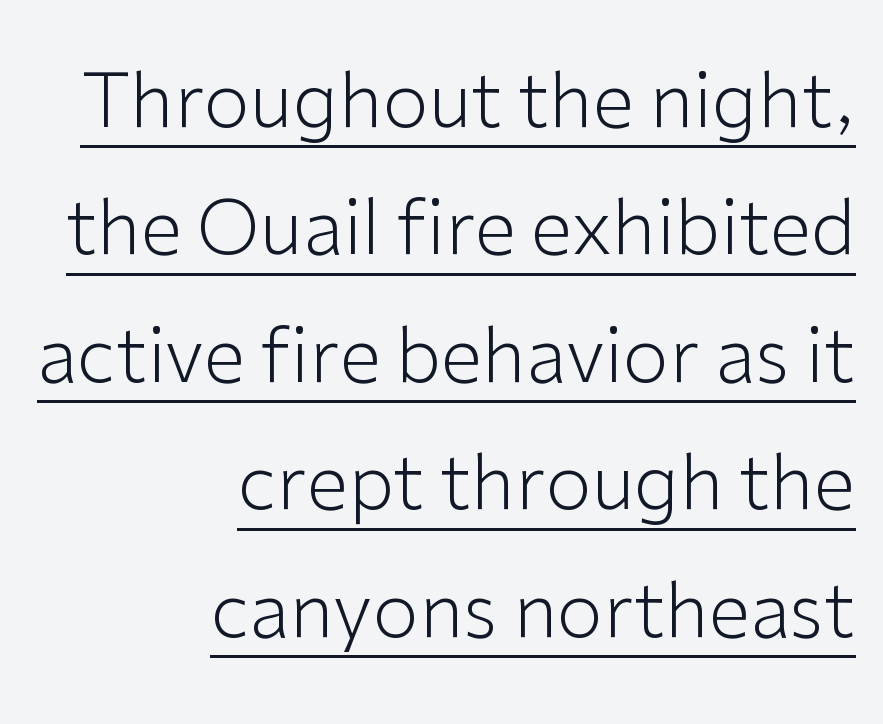
Q: Is the text bold? A: No.
Q: Is the text italic (slanted)? A: No, it is upright.
Q: Is the typeface a serif or a sans-serif typeface? A: Sans-serif.
Q: Is the text underlined? A: Yes.
Q: How is the paragraph aligned? A: Right-aligned.
Q: Is the spacing between letters normal or unusually wide? A: Normal.
Q: Is the spacing between lines tight, normal or loose? A: Normal.
Q: Width (condensed, normal, or wide)? A: Normal.
Q: Stroke contrast? A: Low.
Q: x-height? A: Medium.
Q: Monospaced? A: No.
